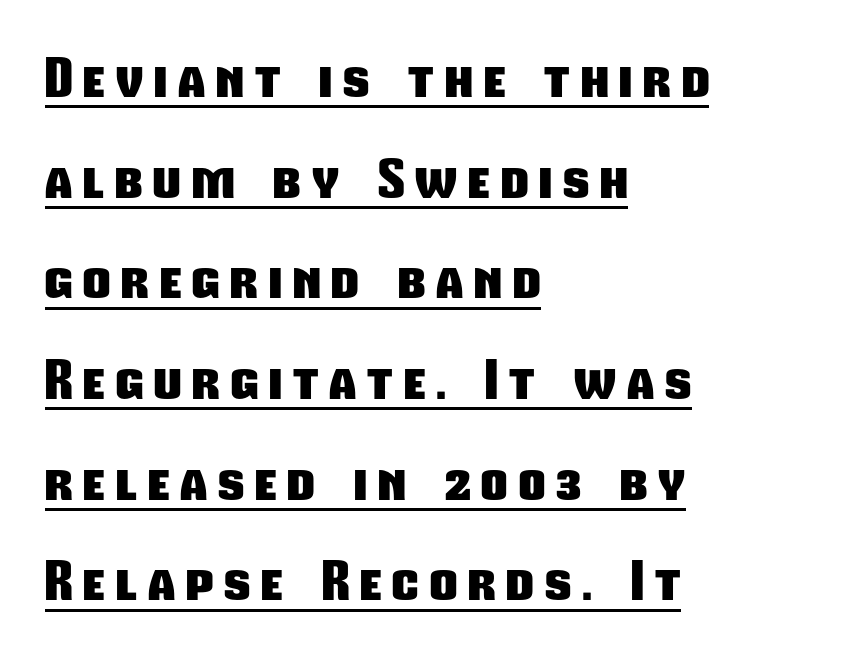
Q: Is the text bold? A: Yes.
Q: Is the typeface a serif or a sans-serif typeface? A: Sans-serif.
Q: Is the text underlined? A: Yes.
Q: How is the paragraph aligned? A: Left-aligned.
Q: Is the spacing between letters normal or unusually wide? A: Unusually wide.
Q: Is the spacing between lines tight, normal or loose? A: Loose.
Q: Width (condensed, normal, or wide)? A: Condensed.
Q: Stroke contrast? A: Low.
Q: x-height? A: Medium.
Q: Monospaced? A: No.
